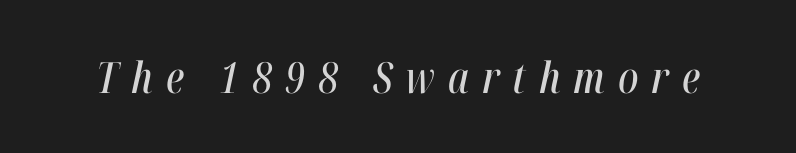
The image shows 43 px condensed type, italic (leaning right); set unusually wide letter spacing (+0.3 em), not underlined; high stroke contrast and a medium x-height.
